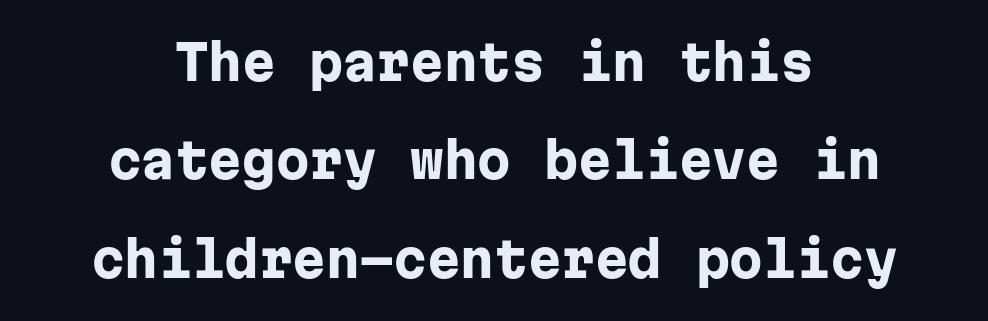
The space beneath each line is pristine and unruled. The letters sit at their default tracking, neither squeezed nor spread. This sample has the even, mechanical cadence of fixed-width lettering. In terms of leading, this rendering errs on the spacious side. Heavy-handed strokes throughout: this text is bold.
